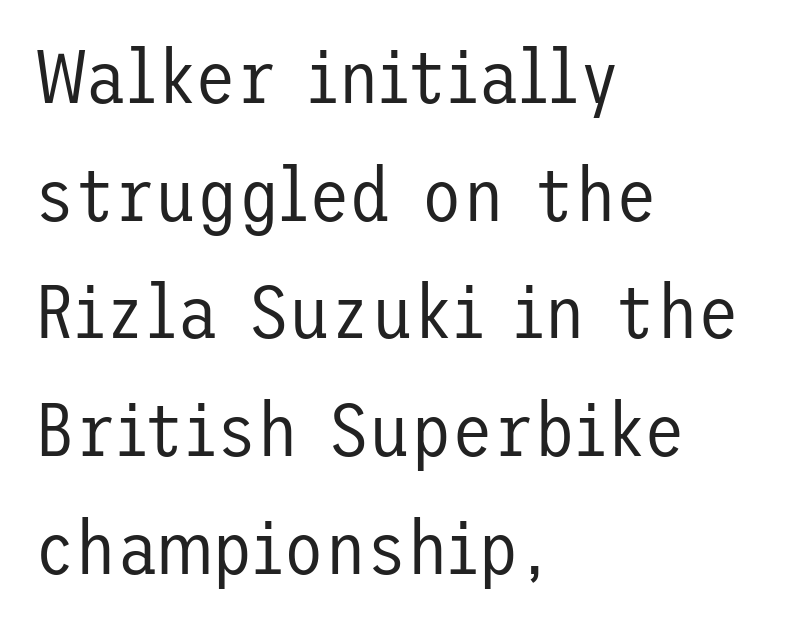
Layout note: lines flush left. The typography opts for an upright posture over an oblique one. Look at the tracking — it's just the regular setting, nothing added. The gap between lines stays unmarked. One glance says typical: line gaps are just what's usual.
